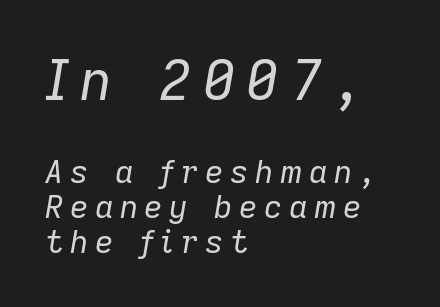
Q: Is the text bold? A: No.
Q: Is the text italic (slanted)? A: Yes, it leans right by about 9 degrees.
Q: Is the text underlined? A: No.
Q: How is the paragraph aligned? A: Left-aligned.
Q: Is the spacing between letters normal or unusually wide? A: Unusually wide.
Q: Is the spacing between lines tight, normal or loose? A: Tight.
Q: Which block of text is set in a larger size, the first (top) or the second (bottom)? A: The first (top) one.
Q: Width (condensed, normal, or wide)? A: Normal.
Q: Stroke contrast? A: Low.
Q: x-height? A: Medium.
Q: Monospaced? A: No.
